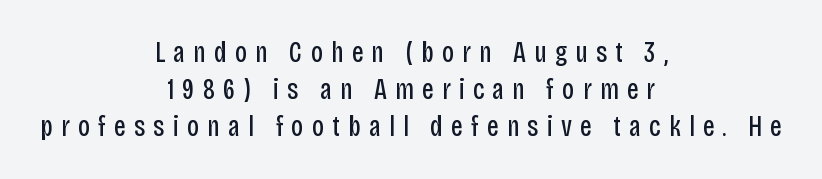
Check under the words: just untouched page. Classification — sans serif. You can tell it's not italic because the verticals are truly vertical. Each line is balanced around a shared central axis.
